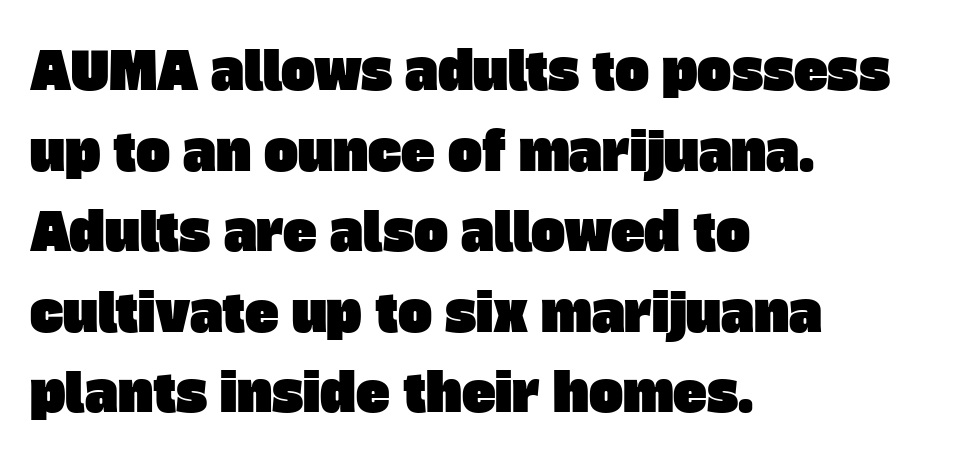
The image shows 51 px sans-serif type; set left-aligned, normal line spacing (1.58x), normal letter spacing, not underlined; low stroke contrast and a large x-height.
